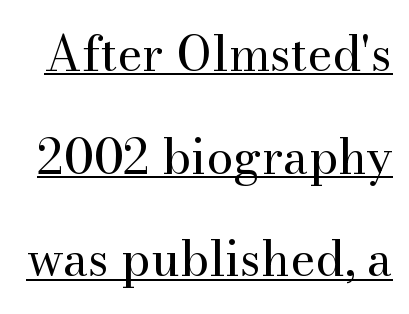
The image shows 48 px regular-weight serif type, upright; set loose line spacing (2.14x), normal letter spacing, underlined; medium stroke contrast and a small x-height.
